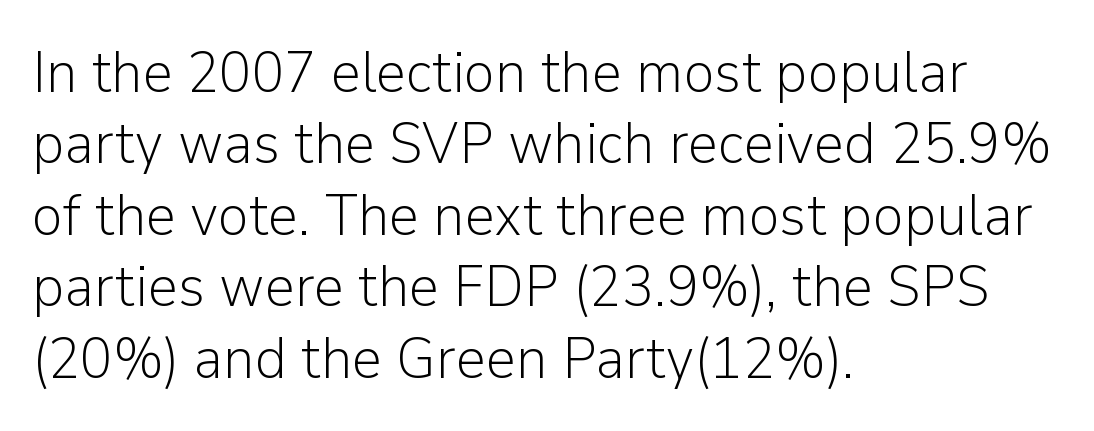
Letters rest on an invisible, unmarked baseline. The passage shown has conventional tracking throughout. Proportional: the letters do not fall into vertical columns. The letters stand straight up with perfectly vertical stems.
